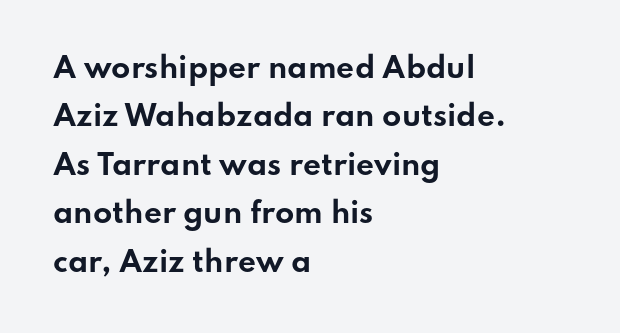
This sample has the flowing, uneven cadence of proportional lettering. Plain, unruled lines of type. The type is set solid horizontally, with unmodified tracking. Font category for this specimen: sans-serif. Its strokes are broad and dark, the hallmark of bold type. One-word summary of the alignment: left.
